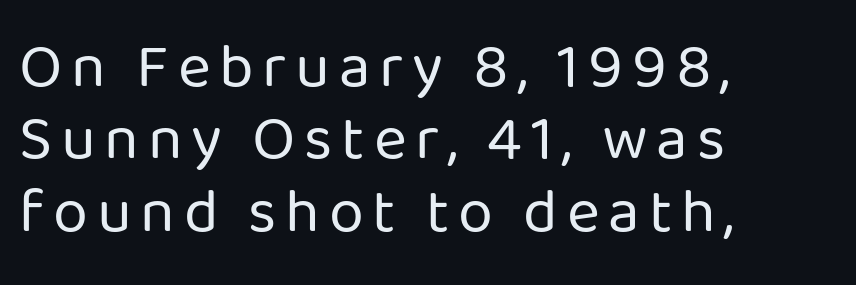
Q: Is the text bold? A: No.
Q: Is the text italic (slanted)? A: No, it is upright.
Q: Is the typeface a serif or a sans-serif typeface? A: Sans-serif.
Q: Is the text underlined? A: No.
Q: How is the paragraph aligned? A: Left-aligned.
Q: Is the spacing between lines tight, normal or loose? A: Tight.
Q: Width (condensed, normal, or wide)? A: Normal.
Q: Stroke contrast? A: Low.
Q: x-height? A: Medium.
Q: Monospaced? A: No.
